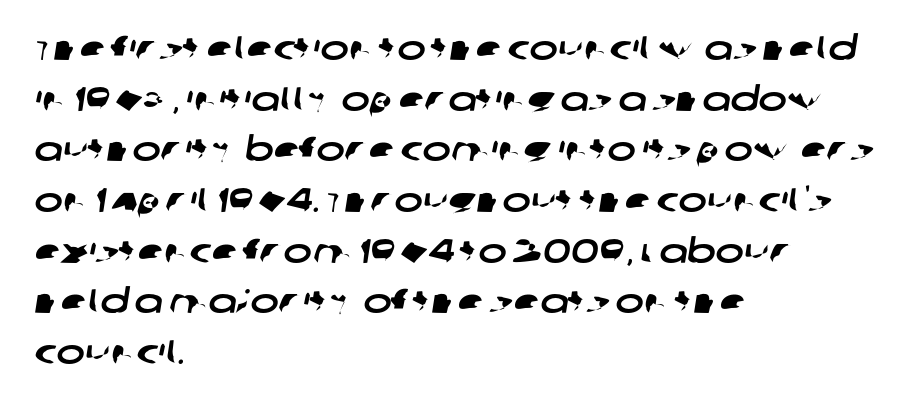
{"serif": "no", "width": "wide", "stroke_contrast": "low", "x_height": "large", "monospaced": "no", "underline": "no", "align": "left", "line_spacing": "normal", "line_spacing_ratio": 1.49, "letter_spacing": "normal", "letter_spacing_em": 0.0, "glyph_px": 34}
